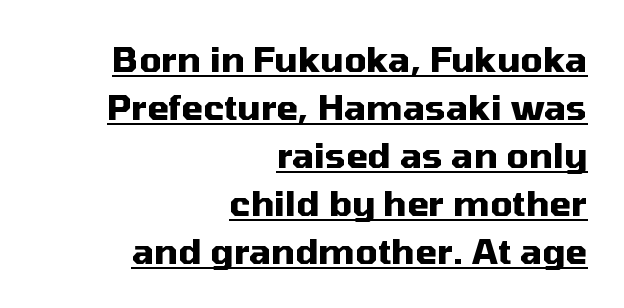
{"serif": "no", "italic": "no", "bold": "yes", "weight": "heavy", "width": "normal", "stroke_contrast": "medium", "x_height": "medium", "monospaced": "no", "underline": "yes", "align": "right", "line_spacing": "normal", "line_spacing_ratio": 1.37, "letter_spacing": "normal", "letter_spacing_em": 0.0, "glyph_px": 35}
